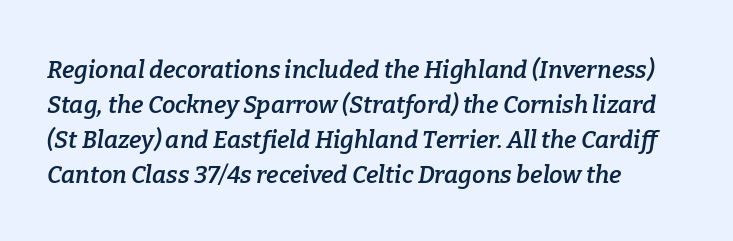
{"italic": "yes", "lean": "right", "slant_degrees": 9, "bold": "semi", "underline": "no", "align": "left", "line_spacing": "normal", "line_spacing_ratio": 1.46, "letter_spacing": "normal", "letter_spacing_em": 0.0, "glyph_px": 24}
